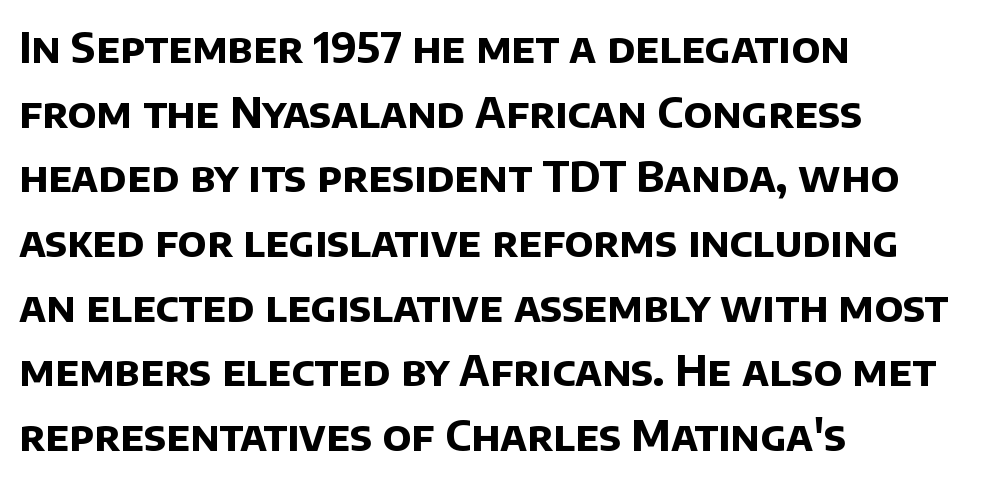
{"serif": "no", "bold": "yes", "weight": "bold", "width": "normal", "stroke_contrast": "low", "x_height": "large", "monospaced": "no", "underline": "no", "align": "left", "line_spacing": "normal", "line_spacing_ratio": 1.54, "letter_spacing": "normal", "letter_spacing_em": 0.0, "glyph_px": 42}
